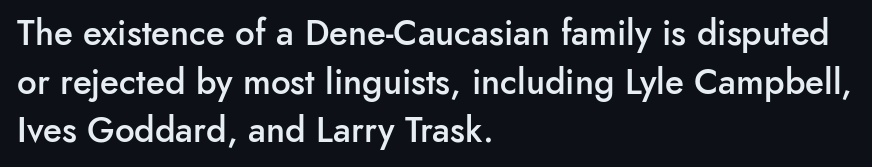
{"serif": "no", "italic": "no", "bold": "semi", "weight": "semibold", "width": "normal", "stroke_contrast": "low", "x_height": "small", "monospaced": "no", "underline": "no", "align": "left", "line_spacing": "normal", "line_spacing_ratio": 1.39, "letter_spacing": "normal", "letter_spacing_em": 0.0, "glyph_px": 35}
